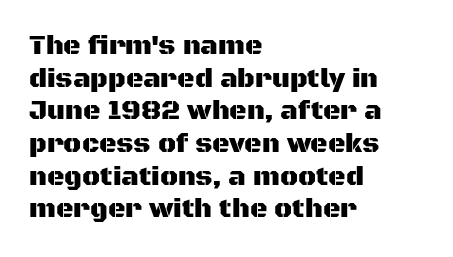
{"italic": "no", "underline": "no", "align": "left", "line_spacing_ratio": 1.21, "letter_spacing": "normal", "letter_spacing_em": 0.0, "glyph_px": 27}
